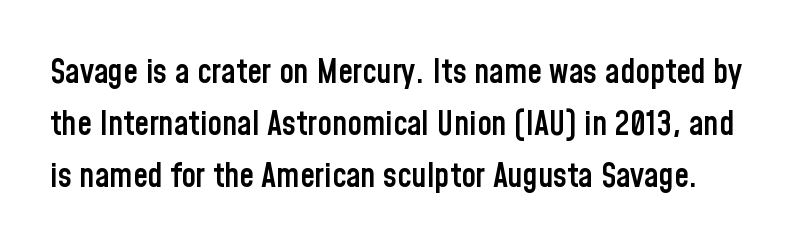
Q: Is the text bold? A: Semi-bold.
Q: Is the text italic (slanted)? A: No, it is upright.
Q: Is the typeface a serif or a sans-serif typeface? A: Sans-serif.
Q: Is the text underlined? A: No.
Q: Is the spacing between letters normal or unusually wide? A: Normal.
Q: Is the spacing between lines tight, normal or loose? A: Normal.
Q: Width (condensed, normal, or wide)? A: Condensed.
Q: Stroke contrast? A: Low.
Q: x-height? A: Medium.
Q: Monospaced? A: No.
